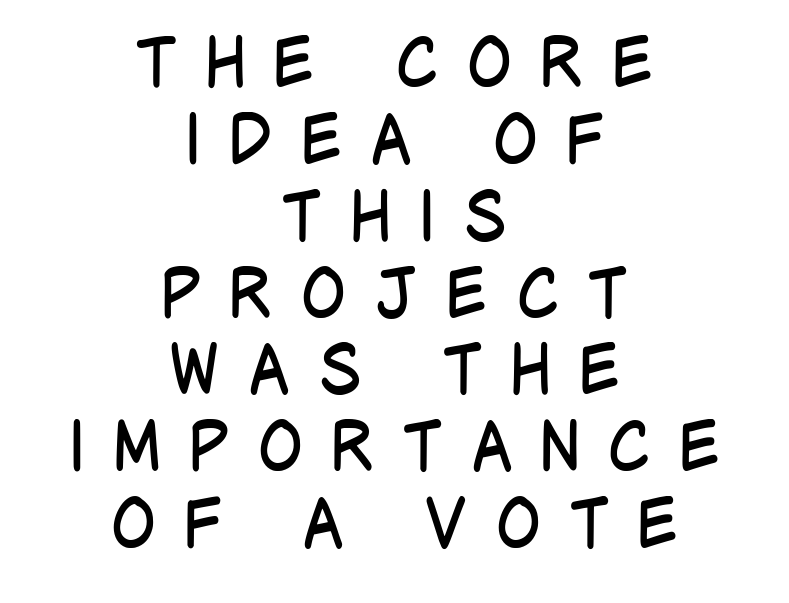
Posture: upright roman. Think standard paragraph weight, or any step lighter than that. These lines are composed in type without serifs. Loose tracking; the words dissolve into strings of separated letters. Is this a fixed-width face? No — the glyphs have proportional, varying widths. These lines huddle together more closely than default settings would place them.
